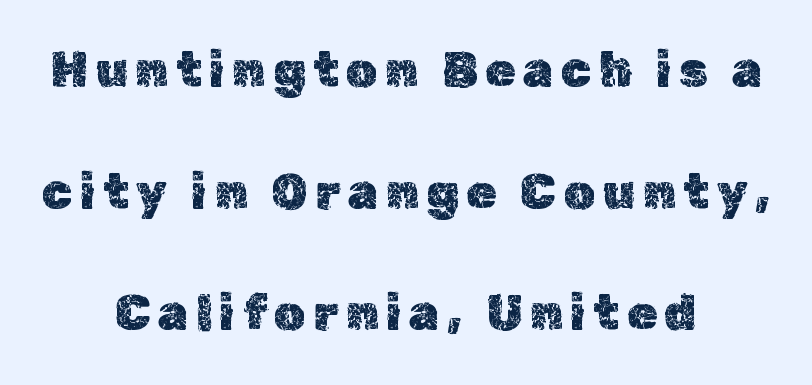
{"italic": "no", "width": "normal", "x_height": "medium", "monospaced": "no", "underline": "no", "align": "center", "line_spacing": "loose", "line_spacing_ratio": 2.48, "glyph_px": 49}
